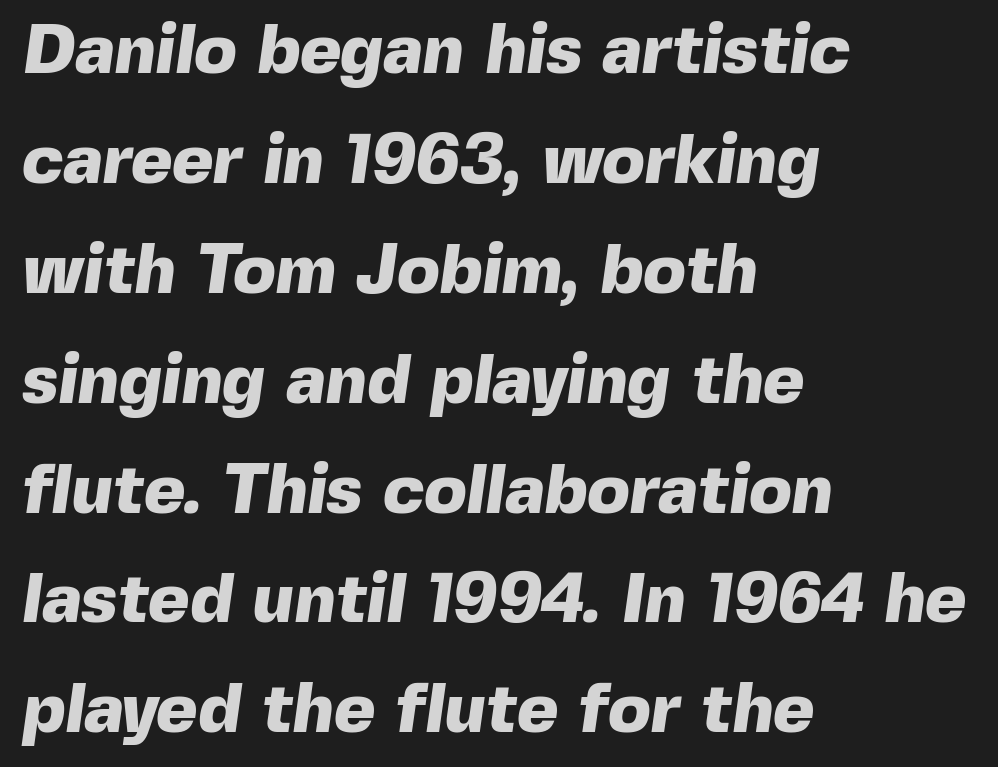
The image shows 70 px heavy sans-serif type; set left-aligned, normal line spacing (1.57x), normal letter spacing, not underlined; a medium x-height.
